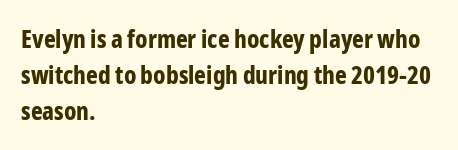
The image shows 25 px bold type, upright; set left-aligned, normal line spacing (1.45x), normal letter spacing, not underlined.
